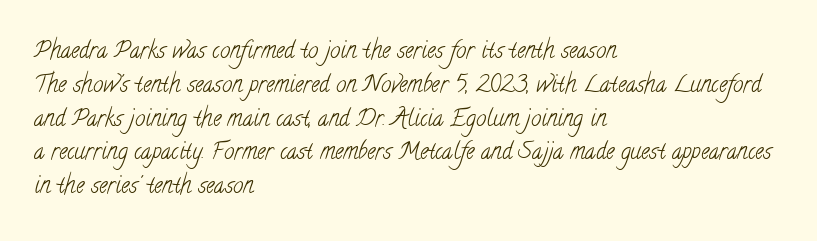
The image shows 23 px text type; set left-aligned, normal line spacing (1.47x), normal letter spacing, not underlined.
